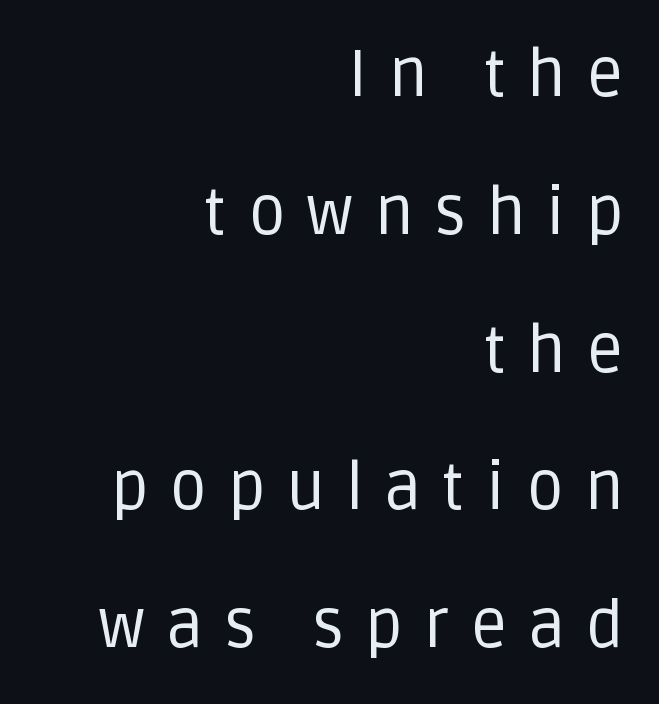
Q: Is the text bold? A: No.
Q: Is the text italic (slanted)? A: No, it is upright.
Q: Is the typeface a serif or a sans-serif typeface? A: Sans-serif.
Q: Is the text underlined? A: No.
Q: How is the paragraph aligned? A: Right-aligned.
Q: Is the spacing between letters normal or unusually wide? A: Unusually wide.
Q: Is the spacing between lines tight, normal or loose? A: Loose.
Q: Width (condensed, normal, or wide)? A: Normal.
Q: Stroke contrast? A: Low.
Q: x-height? A: Large.
Q: Monospaced? A: No.
